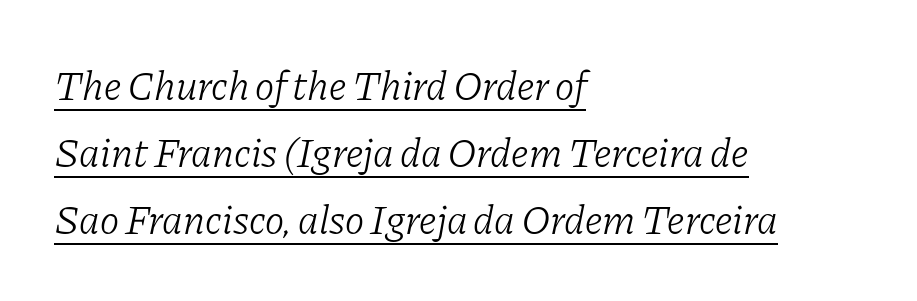
{"serif": "yes", "italic": "yes", "lean": "right", "slant_degrees": 11, "bold": "no", "weight": "light", "width": "normal", "stroke_contrast": "low", "x_height": "medium", "monospaced": "no", "underline": "yes", "align": "left", "line_spacing": "normal", "line_spacing_ratio": 1.63, "letter_spacing": "normal", "letter_spacing_em": 0.0, "glyph_px": 41}
